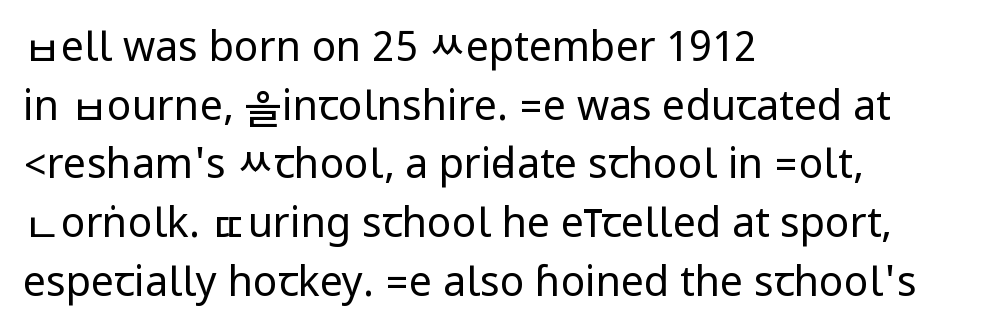
Q: Is the text bold? A: No.
Q: Is the text italic (slanted)? A: No, it is upright.
Q: Is the typeface a serif or a sans-serif typeface? A: Sans-serif.
Q: Is the text underlined? A: No.
Q: How is the paragraph aligned? A: Left-aligned.
Q: Is the spacing between letters normal or unusually wide? A: Normal.
Q: Is the spacing between lines tight, normal or loose? A: Normal.
Q: Width (condensed, normal, or wide)? A: Condensed.
Q: Stroke contrast? A: Low.
